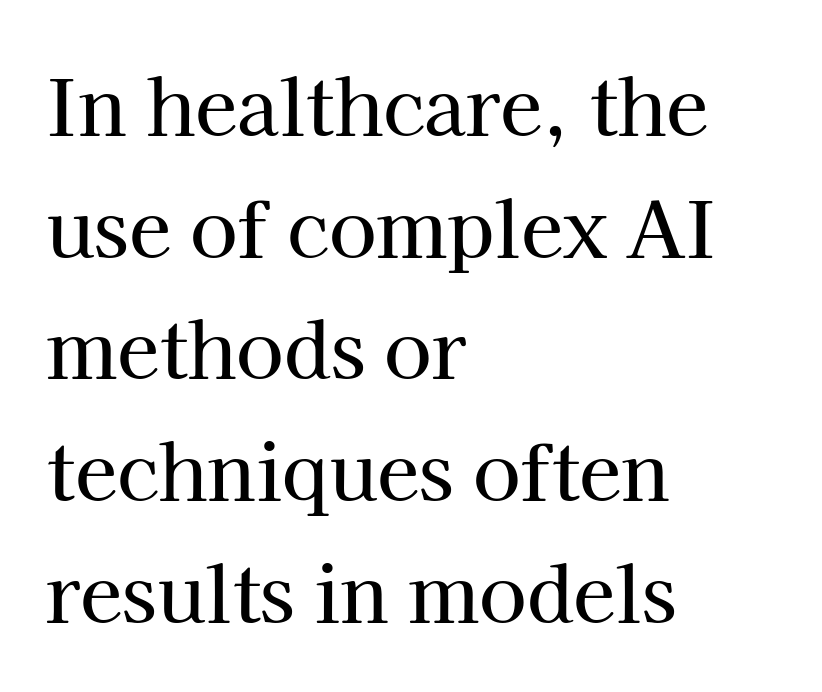
{"serif": "yes", "italic": "no", "width": "normal", "stroke_contrast": "high", "x_height": "medium", "monospaced": "no", "underline": "no", "align": "left", "line_spacing": "normal", "line_spacing_ratio": 1.58, "letter_spacing": "normal", "letter_spacing_em": 0.0, "glyph_px": 77}
